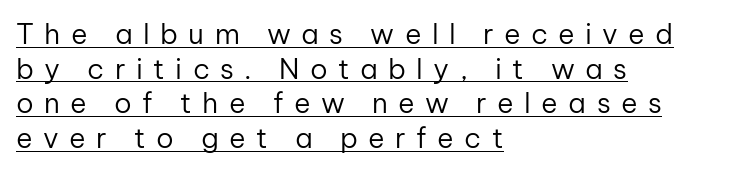
Q: Is the text bold? A: No.
Q: Is the text italic (slanted)? A: No, it is upright.
Q: Is the typeface a serif or a sans-serif typeface? A: Sans-serif.
Q: Is the text underlined? A: Yes.
Q: How is the paragraph aligned? A: Left-aligned.
Q: Is the spacing between letters normal or unusually wide? A: Unusually wide.
Q: Width (condensed, normal, or wide)? A: Normal.
Q: Stroke contrast? A: Low.
Q: x-height? A: Medium.
Q: Monospaced? A: No.
